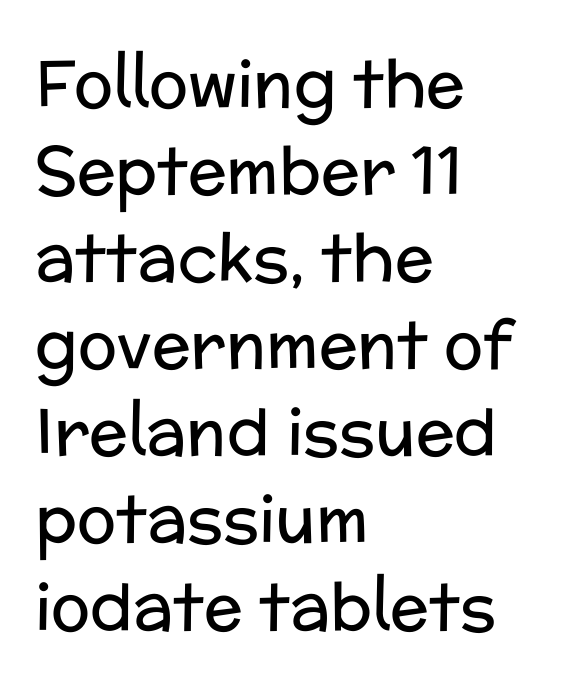
The image shows 65 px regular-weight sans-serif type, upright; set left-aligned, normal line spacing (1.34x), normal letter spacing, not underlined; low stroke contrast and a medium x-height.
